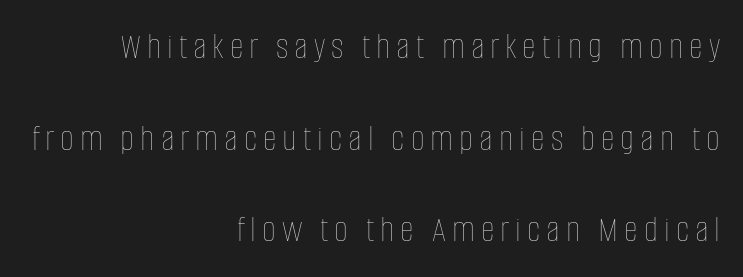
{"italic": "no", "bold": "no", "weight": "thin", "width": "condensed", "stroke_contrast": "low", "x_height": "large", "monospaced": "no", "underline": "no", "align": "right", "line_spacing": "loose", "line_spacing_ratio": 2.41, "glyph_px": 38}
